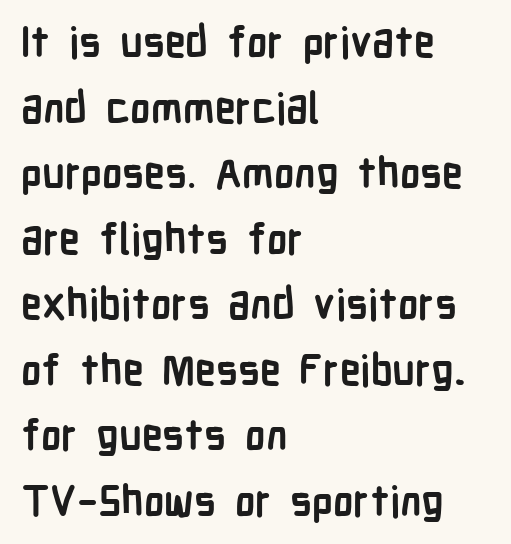
The image shows 42 px semibold, condensed sans-serif type, upright; set left-aligned, normal line spacing (1.56x), normal letter spacing, not underlined; low stroke contrast and a medium x-height.
